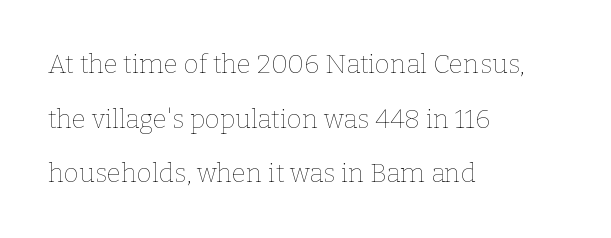
{"italic": "no", "bold": "no", "underline": "no", "align": "left", "line_spacing": "loose", "line_spacing_ratio": 2.1, "letter_spacing": "normal", "letter_spacing_em": 0.0, "glyph_px": 26}
